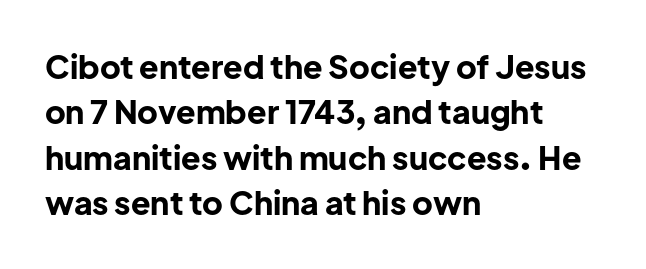
The image shows 32 px bold sans-serif type, upright; set left-aligned, normal line spacing (1.42x), normal letter spacing, not underlined; low stroke contrast and a medium x-height.
